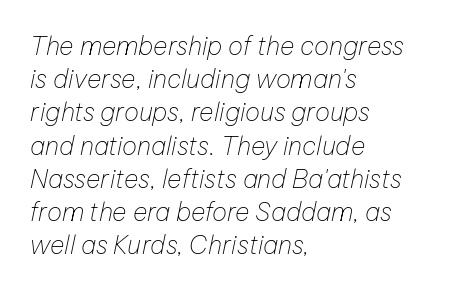
{"italic": "yes", "lean": "right", "slant_degrees": 12, "bold": "no", "underline": "no", "align": "left", "line_spacing": "normal", "line_spacing_ratio": 1.33, "letter_spacing": "normal", "letter_spacing_em": 0.0, "glyph_px": 25}
